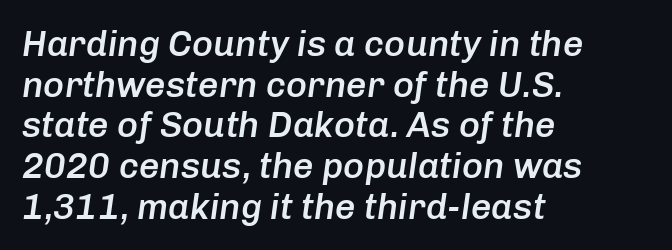
The space directly below the letters is spotless. The rendering applies a slant to the glyphs. The glyphs have the mass of a demibold cut, below bold. This block would grow much taller if given ordinary leading; it's compressed now. This sample is left-justified, so line endings fall wherever the words run out.
